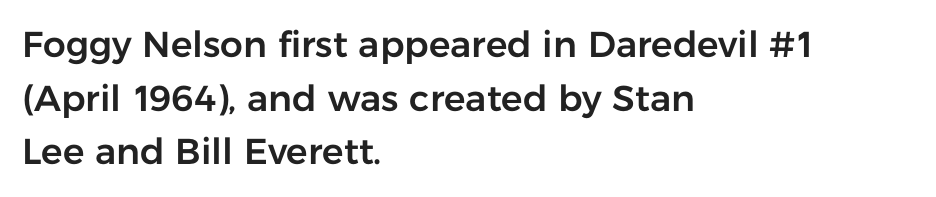
The glyphs are unaccompanied by any horizontal stroke below them. The typography opts for an upright posture over an oblique one. The ragged edge is on the right, which tells us the setting is flush left. The glyphs in this specimen are sans serif. The type is set solid horizontally, with unmodified tracking.
